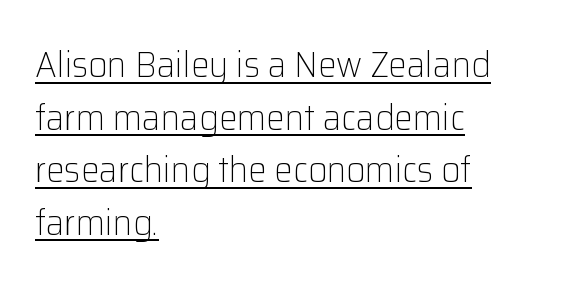
The image shows 37 px light sans-serif type, upright; set left-aligned, normal line spacing (1.42x), normal letter spacing, underlined; low stroke contrast and a medium x-height.
